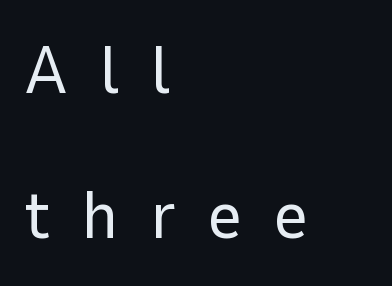
Q: Is the text bold? A: No.
Q: Is the text italic (slanted)? A: No, it is upright.
Q: Is the typeface a serif or a sans-serif typeface? A: Sans-serif.
Q: Is the text underlined? A: No.
Q: How is the paragraph aligned? A: Left-aligned.
Q: Is the spacing between letters normal or unusually wide? A: Unusually wide.
Q: Is the spacing between lines tight, normal or loose? A: Loose.
Q: Width (condensed, normal, or wide)? A: Normal.
Q: Stroke contrast? A: Low.
Q: x-height? A: Medium.
Q: Monospaced? A: No.
